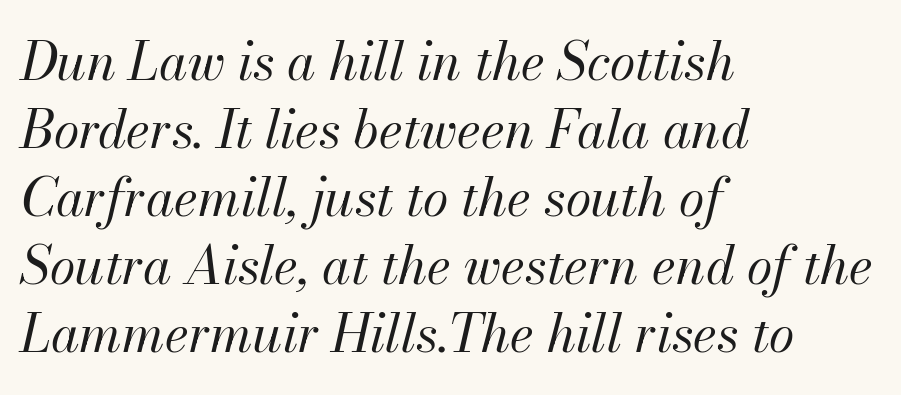
The image shows 52 px regular-weight type, italic (leaning right); set left-aligned, normal line spacing (1.31x), normal letter spacing, not underlined; medium stroke contrast and a small x-height.
